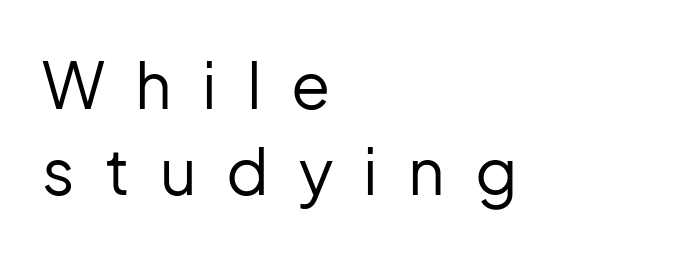
The image shows 64 px regular-weight sans-serif type, upright; set left-aligned, normal line spacing (1.35x), unusually wide letter spacing (+0.47 em), not underlined; low stroke contrast and a medium x-height.
